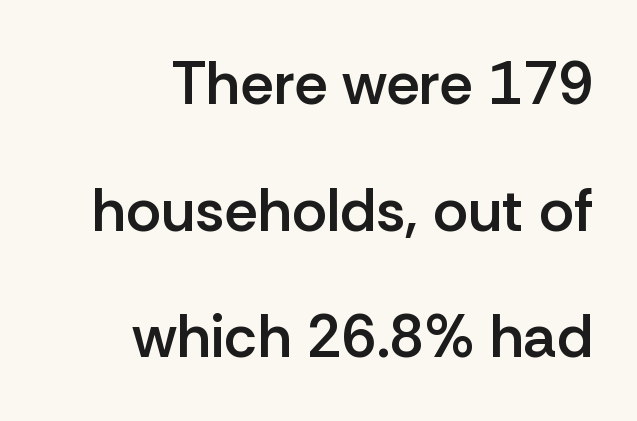
This sample trades compactness for vertical openness between lines. What stands out about the letter spacing? Nothing — it is the standard amount. Proportional: the letters do not fall into vertical columns. Rule under the text: the space is simply empty. The characters display no serif detailing; their extremities are plain. The paragraph shown leans on its right margin.
